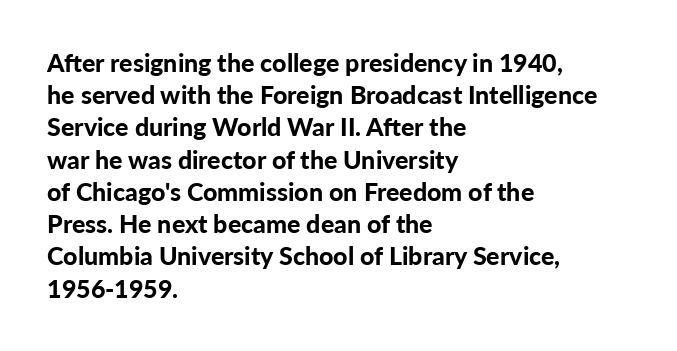
The lines sit at an ordinary, default distance from one another. Italic? Not at all — the glyphs are vertical. This rendering leaves character spacing at its baseline value. A student would call this left alignment; a typographer would say flush left, rag right.
